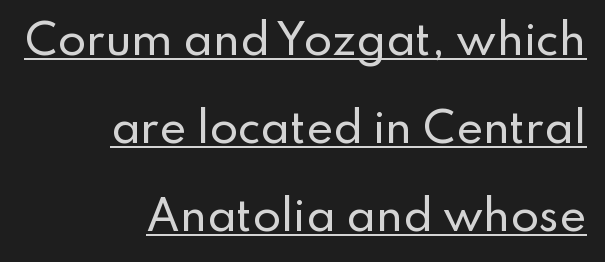
Q: Is the text italic (slanted)? A: No, it is upright.
Q: Is the typeface a serif or a sans-serif typeface? A: Sans-serif.
Q: Is the text underlined? A: Yes.
Q: How is the paragraph aligned? A: Right-aligned.
Q: Is the spacing between letters normal or unusually wide? A: Normal.
Q: Is the spacing between lines tight, normal or loose? A: Loose.
Q: Width (condensed, normal, or wide)? A: Normal.
Q: Stroke contrast? A: Low.
Q: x-height? A: Small.
Q: Monospaced? A: No.
